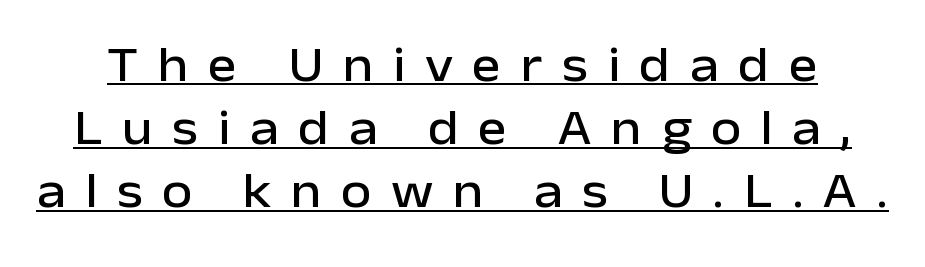
A continuous stroke trails under the words, as in a hyperlink. There is plenty of visible air inserted between adjacent glyphs. Unlike italic type, these characters show no tilt at all. Does the type have serifs? No, each stem ends abruptly. The passage shown is typed in a proportional face where columns would drift.
